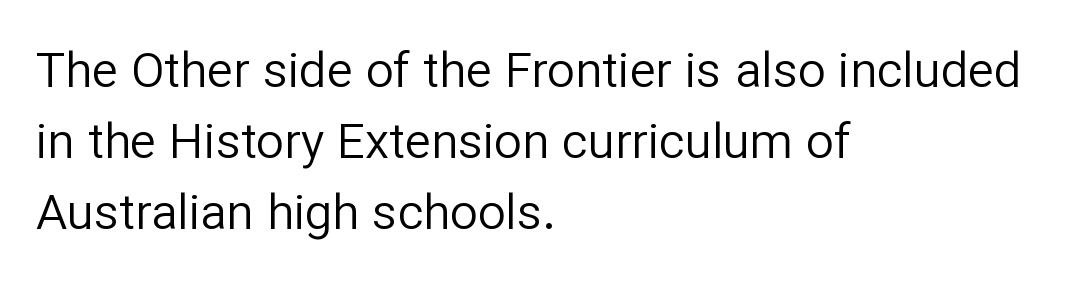
Q: Is the text bold? A: No.
Q: Is the text italic (slanted)? A: No, it is upright.
Q: Is the typeface a serif or a sans-serif typeface? A: Sans-serif.
Q: Is the text underlined? A: No.
Q: How is the paragraph aligned? A: Left-aligned.
Q: Is the spacing between letters normal or unusually wide? A: Normal.
Q: Is the spacing between lines tight, normal or loose? A: Normal.
Q: Width (condensed, normal, or wide)? A: Normal.
Q: Stroke contrast? A: Low.
Q: x-height? A: Medium.
Q: Monospaced? A: No.
